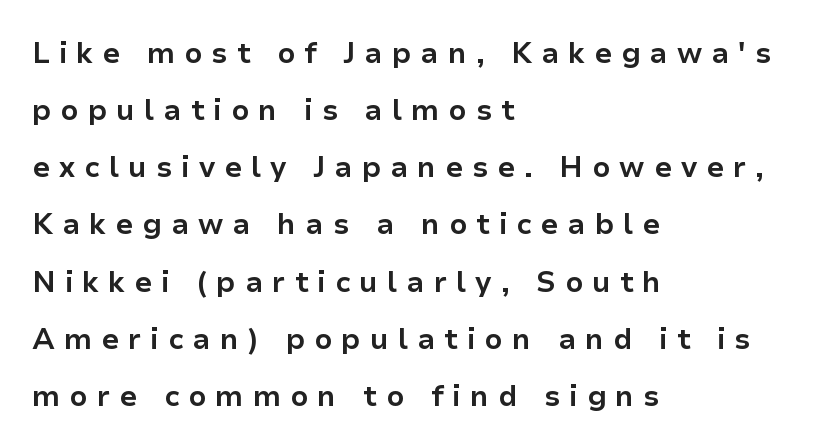
Q: Is the text bold? A: Yes.
Q: Is the text italic (slanted)? A: No, it is upright.
Q: Is the typeface a serif or a sans-serif typeface? A: Sans-serif.
Q: Is the text underlined? A: No.
Q: How is the paragraph aligned? A: Left-aligned.
Q: Is the spacing between letters normal or unusually wide? A: Unusually wide.
Q: Is the spacing between lines tight, normal or loose? A: Loose.
Q: Width (condensed, normal, or wide)? A: Normal.
Q: Stroke contrast? A: Low.
Q: x-height? A: Medium.
Q: Monospaced? A: No.
